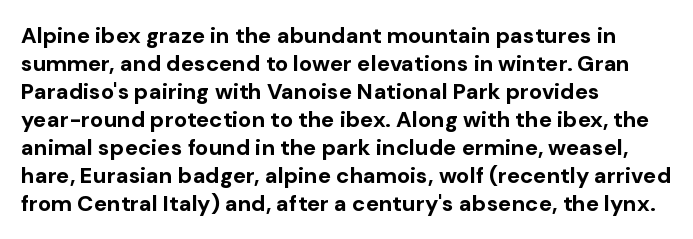
The image shows 22 px bold type, upright; set left-aligned, normal line spacing (1.27x), normal letter spacing, not underlined.
